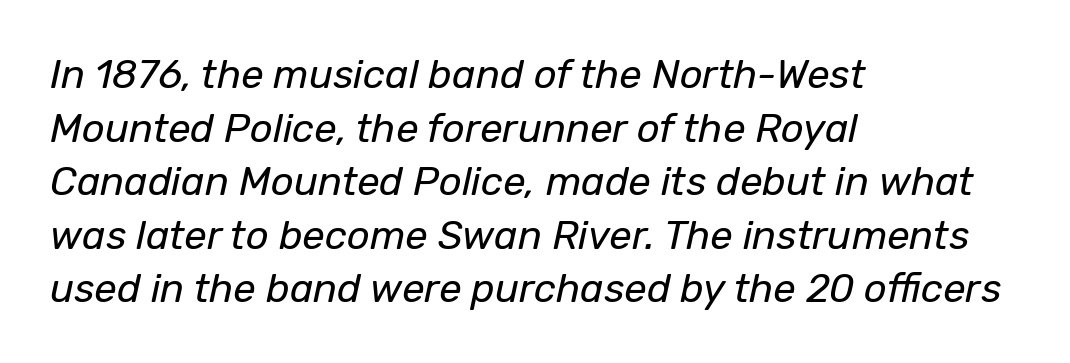
Q: Is the text bold? A: No.
Q: Is the text italic (slanted)? A: Yes, it leans right by about 12 degrees.
Q: Is the text underlined? A: No.
Q: How is the paragraph aligned? A: Left-aligned.
Q: Is the spacing between letters normal or unusually wide? A: Normal.
Q: Is the spacing between lines tight, normal or loose? A: Normal.
Q: Width (condensed, normal, or wide)? A: Normal.
Q: Stroke contrast? A: Low.
Q: x-height? A: Medium.
Q: Monospaced? A: No.
